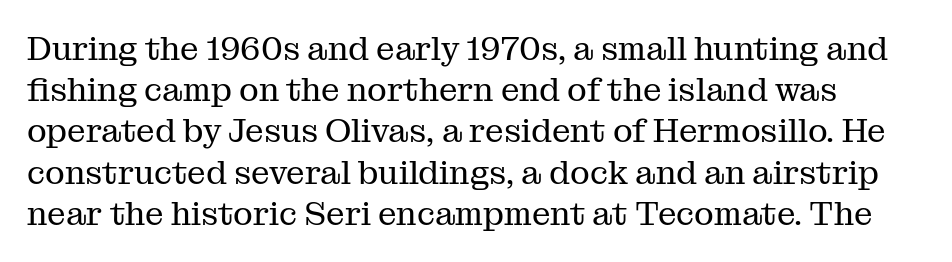
The image shows 33 px regular-weight serif type, upright; set normal line spacing (1.25x), normal letter spacing, not underlined; medium stroke contrast and a medium x-height.
